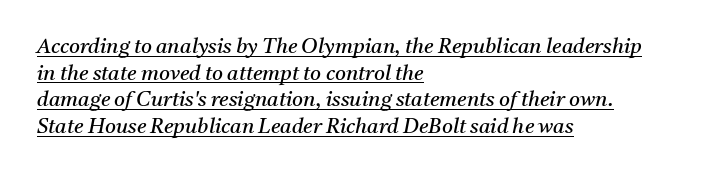
{"italic": "yes", "lean": "right", "slant_degrees": 11, "bold": "no", "underline": "yes", "align": "left", "line_spacing": "normal", "line_spacing_ratio": 1.27, "letter_spacing": "normal", "letter_spacing_em": 0.0, "glyph_px": 21}
